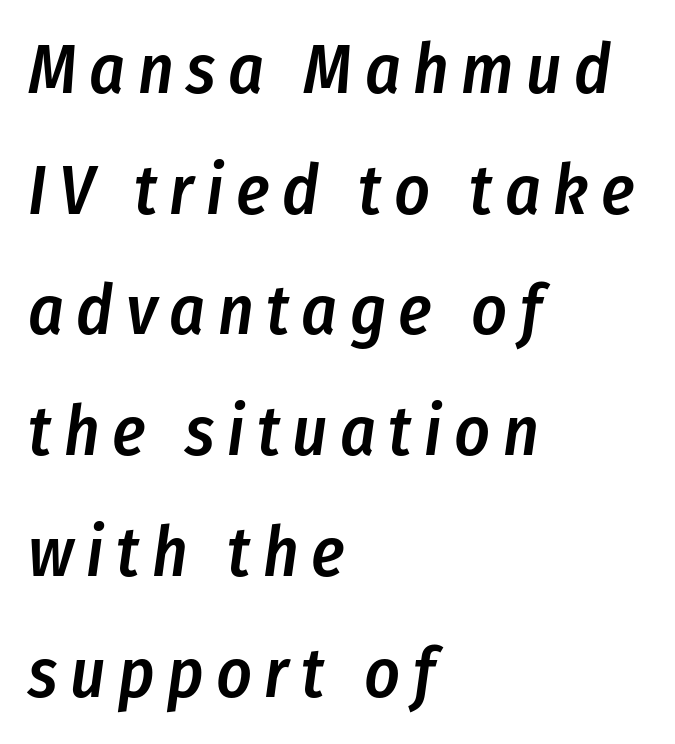
The image shows 69 px semibold, condensed type, italic (leaning right); set left-aligned, line spacing 1.75x, not underlined; low stroke contrast and a medium x-height.
